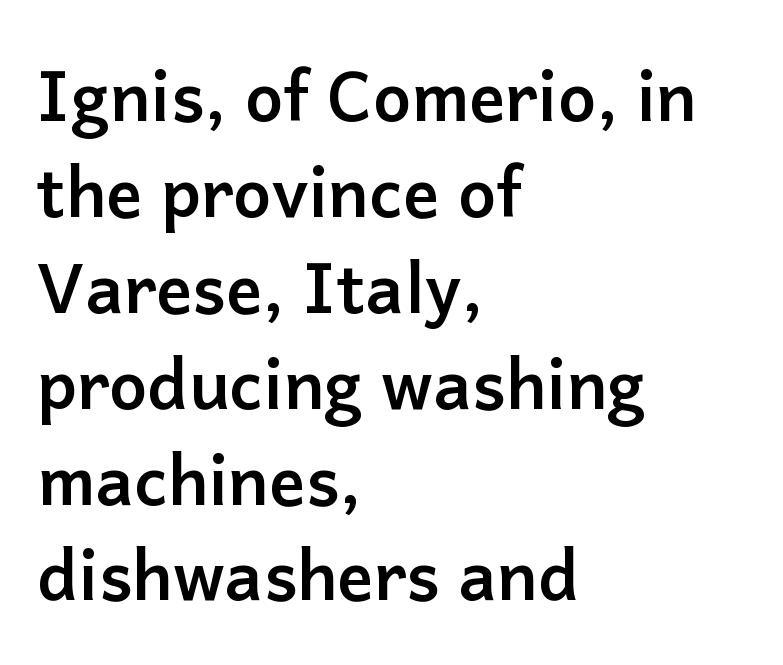
{"serif": "no", "italic": "no", "bold": "yes", "weight": "semibold", "width": "normal", "stroke_contrast": "low", "x_height": "medium", "monospaced": "no", "underline": "no", "align": "left", "line_spacing": "normal", "line_spacing_ratio": 1.41, "letter_spacing": "normal", "letter_spacing_em": 0.0, "glyph_px": 68}
